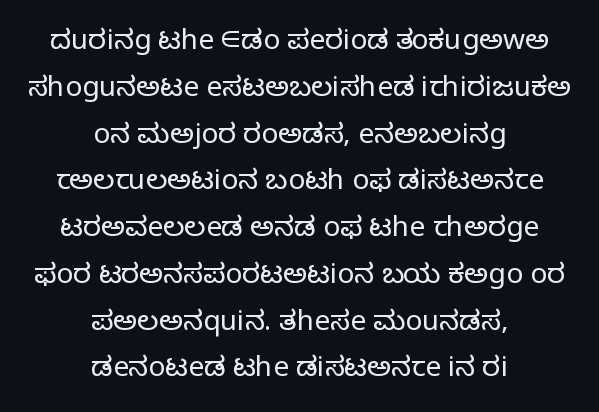
Which margin do the lines hug? Neither — every line sits in the middle. How are the letters spaced? Ordinarily, with no added tracking. Bare-footed words on every line. The block of text has a typical density, with ordinary space between rows.
